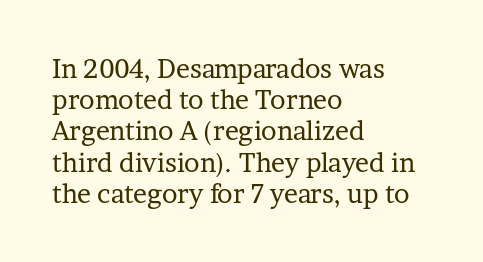
One-word summary of the alignment: left. In terms of letterspacing, this is plain default setting. The words here are not underlined. The characters are drawn with everyday or finer stroke widths. The letters stand straight up with perfectly vertical stems.
